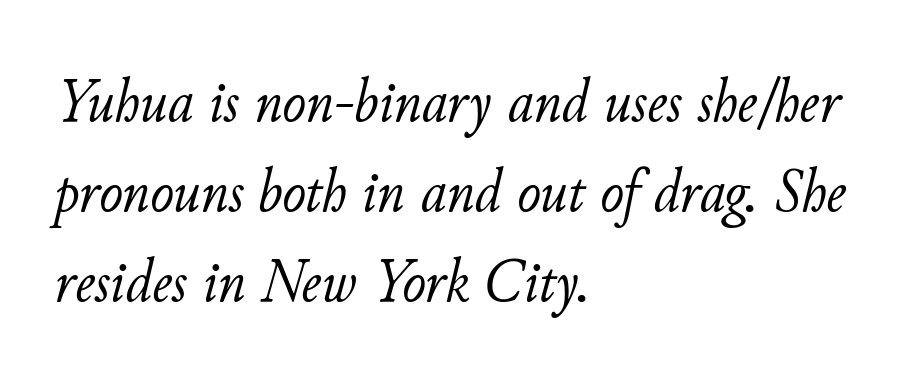
The image shows 63 px light type, italic (leaning right); set left-aligned, normal line spacing (1.43x), normal letter spacing, not underlined; low stroke contrast and a small x-height.
